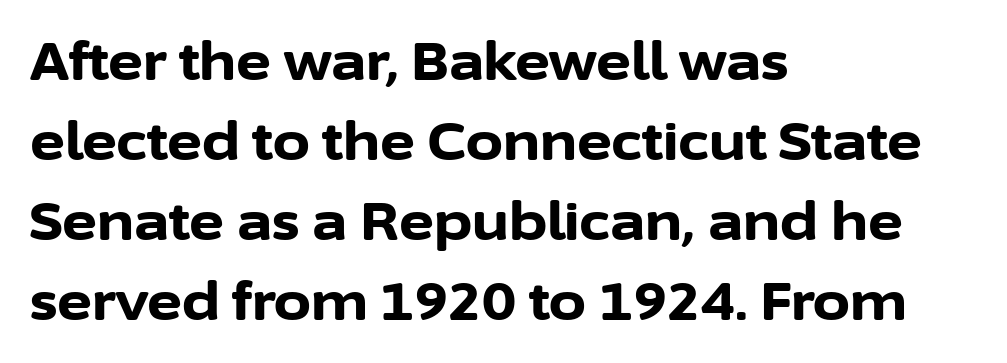
{"serif": "no", "italic": "no", "bold": "yes", "weight": "bold", "width": "normal", "stroke_contrast": "low", "x_height": "medium", "monospaced": "no", "underline": "no", "align": "left", "line_spacing": "normal", "line_spacing_ratio": 1.51, "letter_spacing": "normal", "letter_spacing_em": 0.0, "glyph_px": 53}
